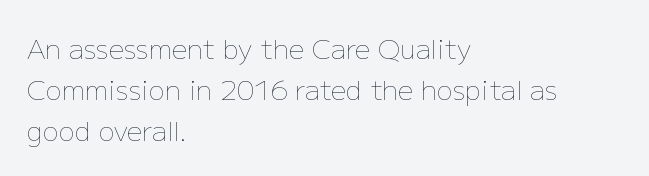
The image shows 27 px text type, upright; set left-aligned, normal line spacing (1.51x), normal letter spacing, not underlined.
